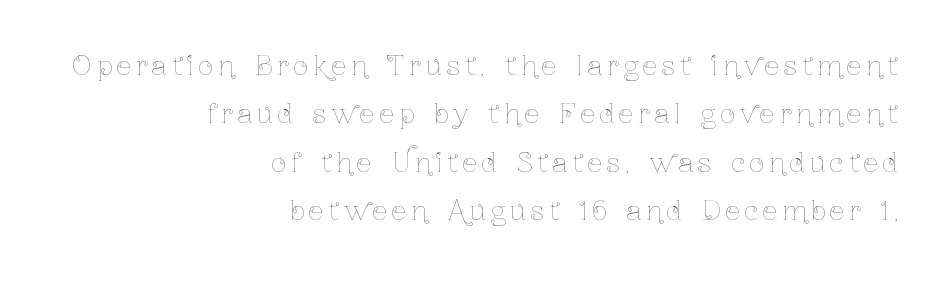
Q: Is the text bold? A: No.
Q: Is the text italic (slanted)? A: No, it is upright.
Q: Is the text underlined? A: No.
Q: How is the paragraph aligned? A: Right-aligned.
